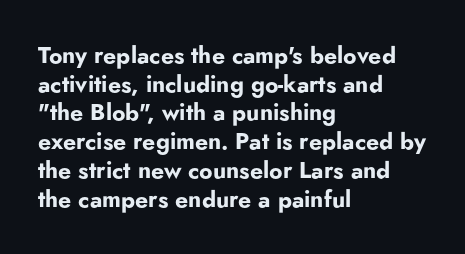
The image shows 23 px bold type, upright; set left-aligned, normal line spacing (1.25x), normal letter spacing, not underlined.
